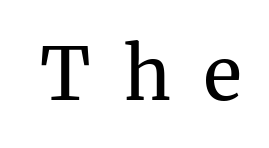
{"serif": "yes", "italic": "no", "bold": "no", "weight": "regular", "width": "normal", "stroke_contrast": "medium", "x_height": "medium", "monospaced": "no", "underline": "no", "letter_spacing": "wide", "letter_spacing_em": 0.46, "glyph_px": 73}
